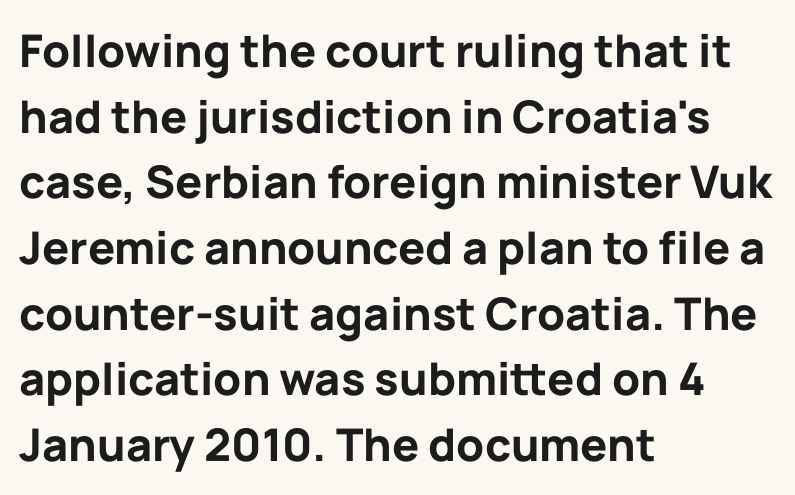
Spacing verdict: proportional, widths tailored to each character. Compared with a centered layout, this one pins lines to the left instead. Style check: upright. The rendering uses a bold face; every stroke is thick and dark.
